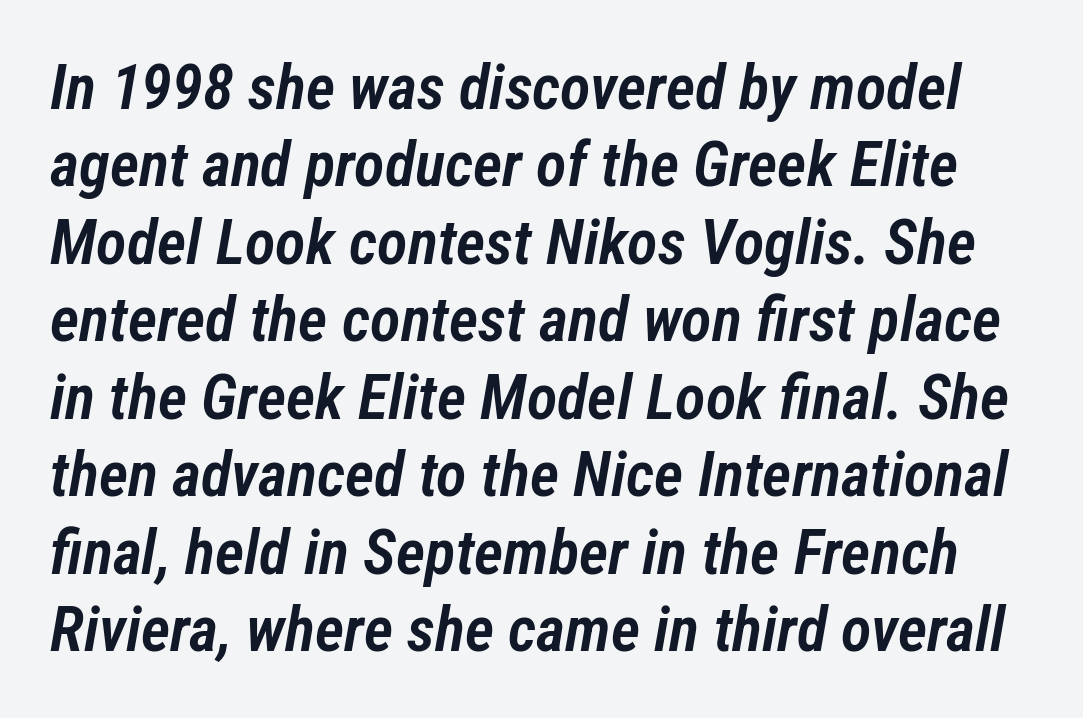
These lines keep a tight, regular rhythm from letter to letter. The string is rendered with underlining switched off. Yep, that's italic — everything's leaning. Stroke thickness is moderately raised; the sample reads as semibold. Character widths vary here, with narrow letters taking less room than wide ones.
